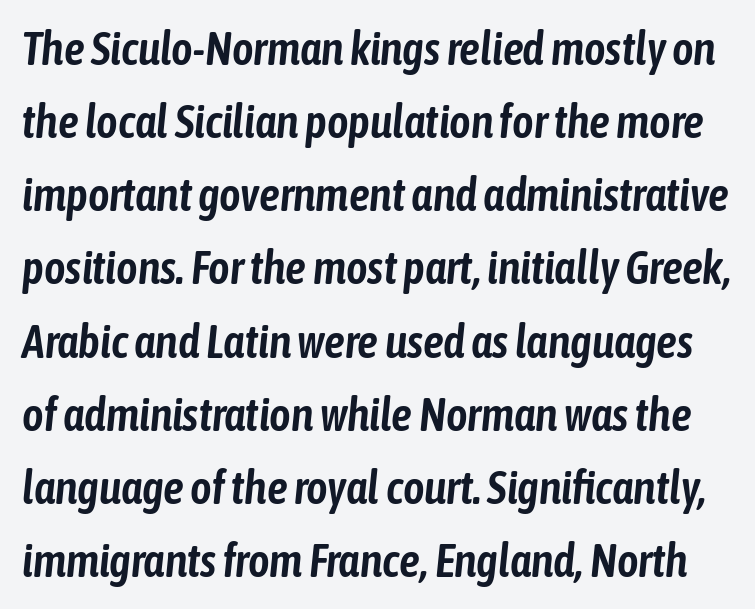
Q: Is the text italic (slanted)? A: Yes, it leans right by about 6 degrees.
Q: Is the text underlined? A: No.
Q: Is the spacing between letters normal or unusually wide? A: Normal.
Q: Is the spacing between lines tight, normal or loose? A: Normal.
Q: Width (condensed, normal, or wide)? A: Condensed.
Q: Stroke contrast? A: Low.
Q: x-height? A: Medium.
Q: Monospaced? A: No.
